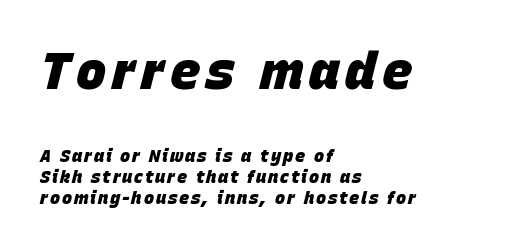
Q: Is the text bold? A: Yes.
Q: Is the text italic (slanted)? A: Yes, it leans right by about 15 degrees.
Q: Is the text underlined? A: No.
Q: How is the paragraph aligned? A: Left-aligned.
Q: Is the spacing between lines tight, normal or loose? A: Normal.
Q: Which block of text is set in a larger size, the first (top) or the second (bottom)? A: The first (top) one.
Q: Width (condensed, normal, or wide)? A: Normal.
Q: Stroke contrast? A: Low.
Q: x-height? A: Large.
Q: Monospaced? A: No.
